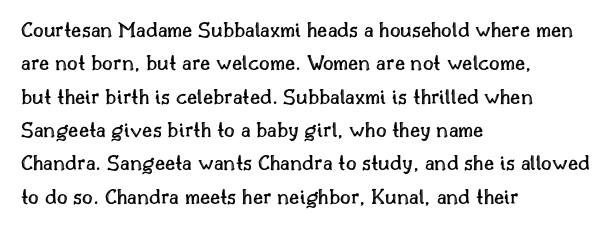
{"italic": "no", "underline": "no", "align": "left", "line_spacing": "normal", "line_spacing_ratio": 1.45, "letter_spacing": "normal", "letter_spacing_em": 0.0, "glyph_px": 23}
